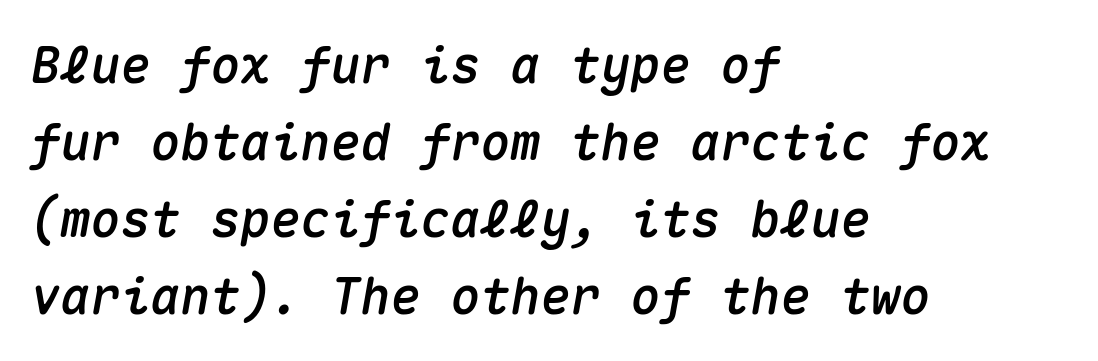
Would a proofreader flag this as italicized? Yes. Teacher's note: observe the even left margin — that is flush-left alignment. No extra tracking has been applied to these lines. Notice how descenders clear the ascenders below comfortably — that's standard leading. The face used here is monospaced, like something from a code editor. The strip under each line holds only bare page.
